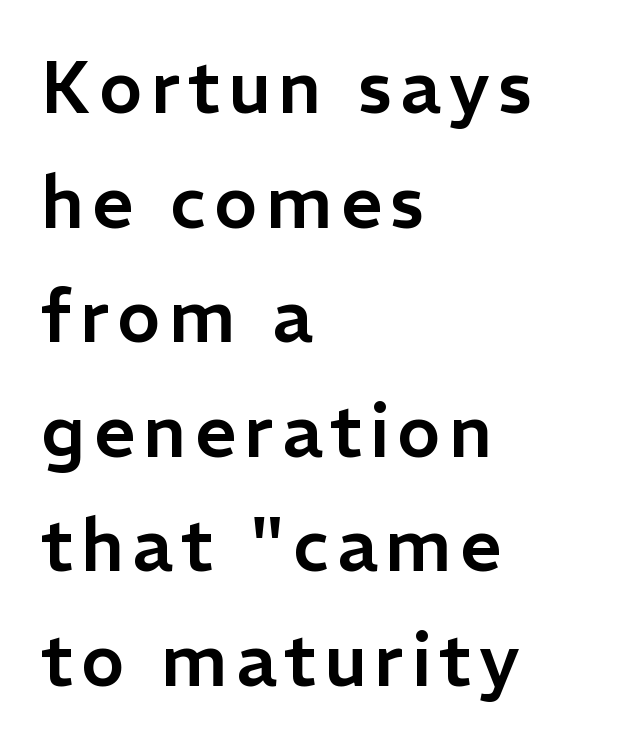
{"serif": "no", "italic": "no", "width": "normal", "stroke_contrast": "low", "x_height": "medium", "monospaced": "no", "underline": "no", "align": "left", "line_spacing": "normal", "line_spacing_ratio": 1.57, "glyph_px": 73}
